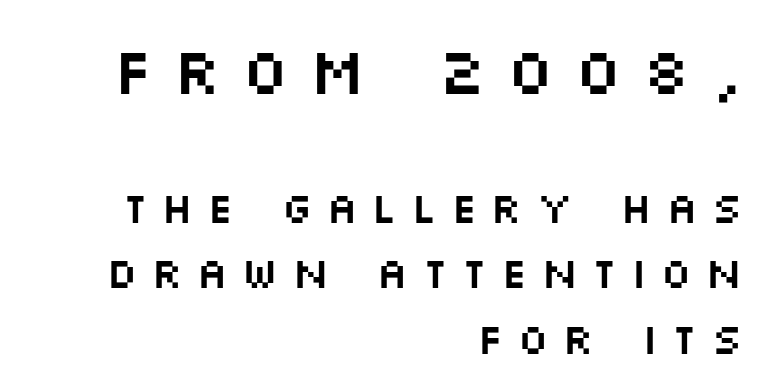
Q: Is the text italic (slanted)? A: No, it is upright.
Q: Is the typeface a serif or a sans-serif typeface? A: Sans-serif.
Q: Is the text underlined? A: No.
Q: How is the paragraph aligned? A: Right-aligned.
Q: Is the spacing between letters normal or unusually wide? A: Unusually wide.
Q: Is the spacing between lines tight, normal or loose? A: Normal.
Q: Which block of text is set in a larger size, the first (top) or the second (bottom)? A: The first (top) one.
Q: Width (condensed, normal, or wide)? A: Wide.
Q: Stroke contrast? A: Medium.
Q: x-height? A: Large.
Q: Monospaced? A: No.
